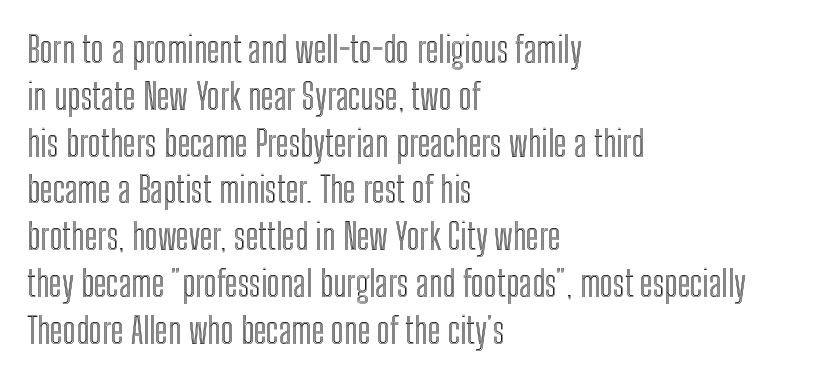
Characters remain perfectly vertical along every line. Standard letterfit; no display-style spreading of the glyphs. Quick note: underline off. This sample is left-justified, so line endings fall wherever the words run out. The block of text has a typical density, with ordinary space between rows. The passage shown is typed in a proportional face where columns would drift.
